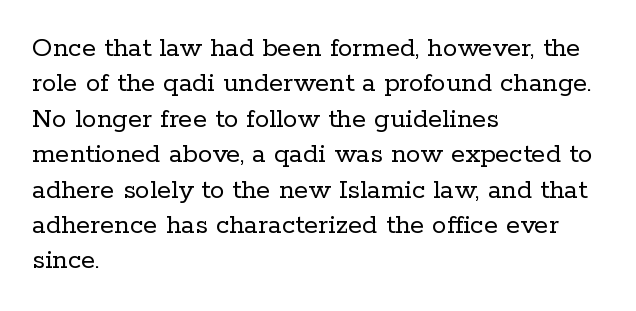
Vertical stems look standard width or narrower in stroke. A typesetter would call this proportional, since set widths differ per character. You can tell it's not italic because the verticals are truly vertical. Between one letter and the next there's only the usual sliver of space.
